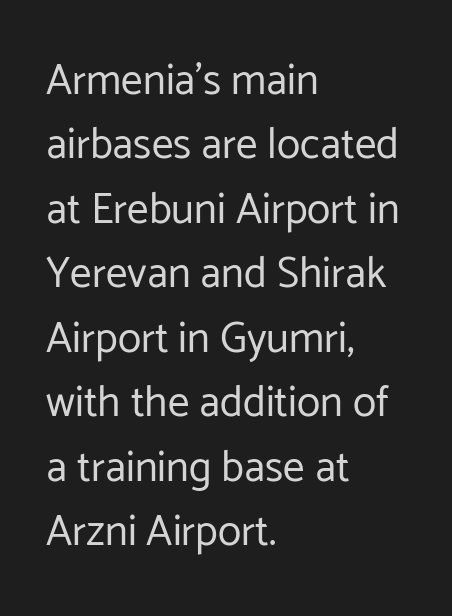
No italicization has been applied; the sample stays upright. Any mark beneath the type? The region is blank. Glyph-to-glyph distance matches everyday printed text. Does the copy run flush right? No — it runs flush left. A sans-serif font was chosen for this passage. This sample has the flowing, uneven cadence of proportional lettering.
